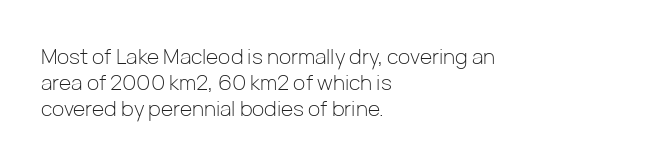
{"italic": "no", "bold": "no", "underline": "no", "align": "left", "line_spacing": "normal", "line_spacing_ratio": 1.25, "letter_spacing": "normal", "letter_spacing_em": 0.0, "glyph_px": 21}
